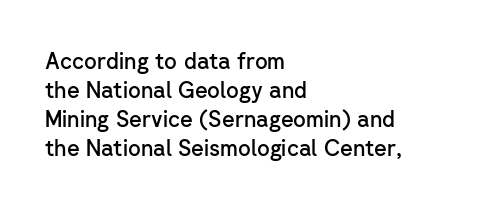
Q: Is the text bold? A: Semi-bold.
Q: Is the text italic (slanted)? A: No, it is upright.
Q: Is the text underlined? A: No.
Q: How is the paragraph aligned? A: Left-aligned.
Q: Is the spacing between letters normal or unusually wide? A: Normal.
Q: Is the spacing between lines tight, normal or loose? A: Normal.
